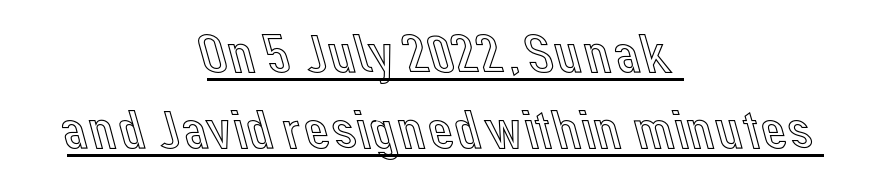
One-word summary of the alignment: center. This rendering leaves character spacing at its baseline value. Is this a fixed-width face? No — the glyphs have proportional, varying widths.
